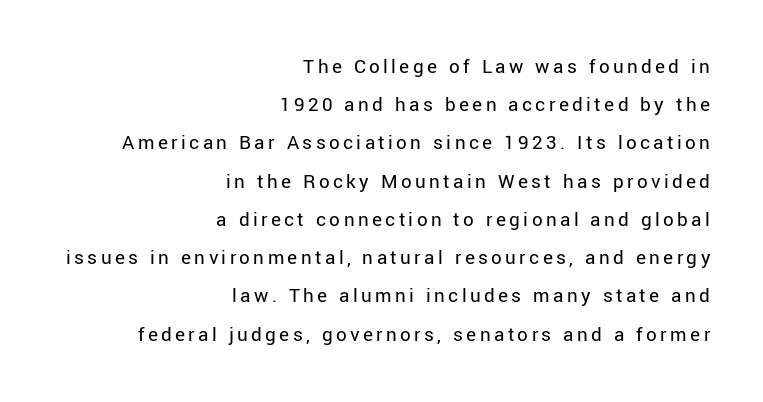
{"italic": "no", "bold": "no", "underline": "no", "align": "right", "line_spacing_ratio": 1.82, "glyph_px": 21}
